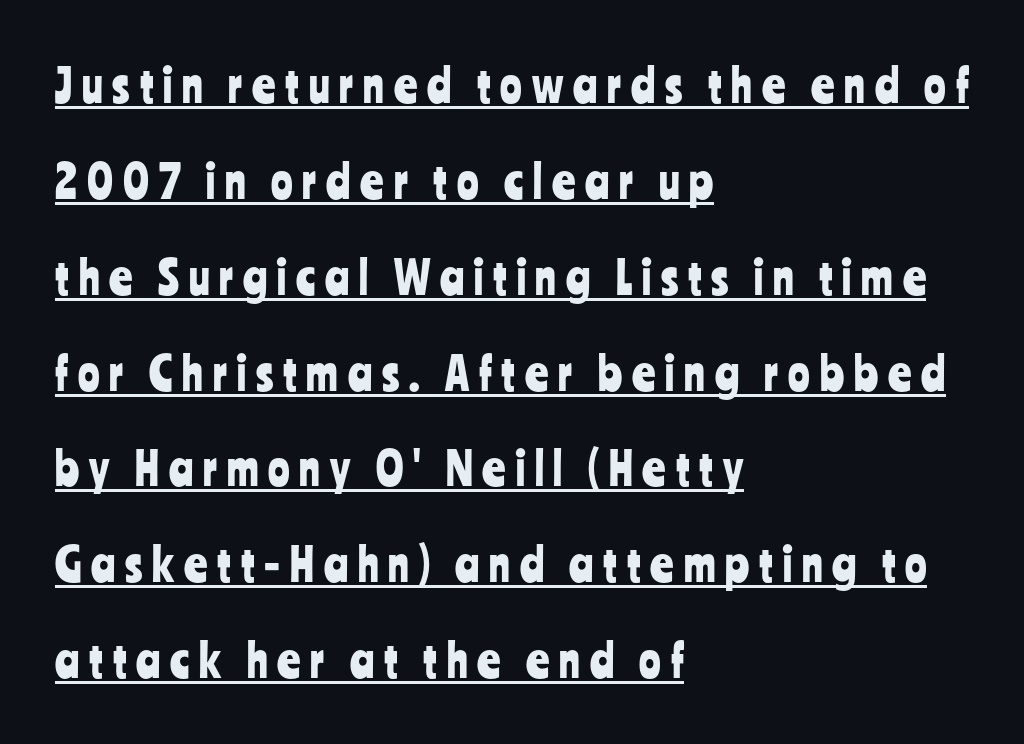
{"serif": "no", "italic": "no", "width": "condensed", "stroke_contrast": "low", "x_height": "medium", "monospaced": "no", "underline": "yes", "align": "left", "line_spacing": "loose", "line_spacing_ratio": 2.13, "letter_spacing": "wide", "letter_spacing_em": 0.22, "glyph_px": 45}
